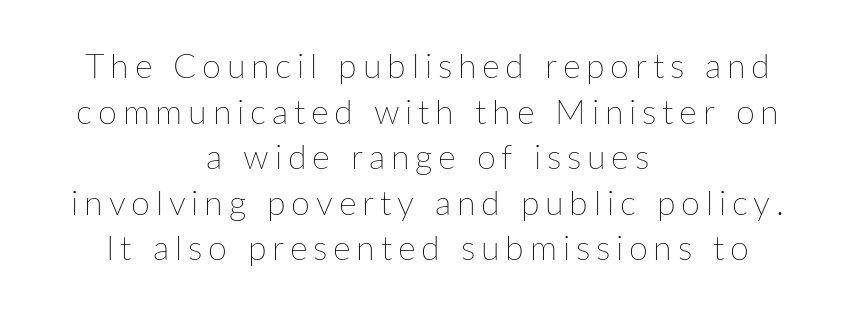
Honestly, there is no underline to notice here at all. Interline gaps are of average width in this sample. Caption: multi-line text, centered on the measure. The typesetting does not lean heavy: it is not bold.
